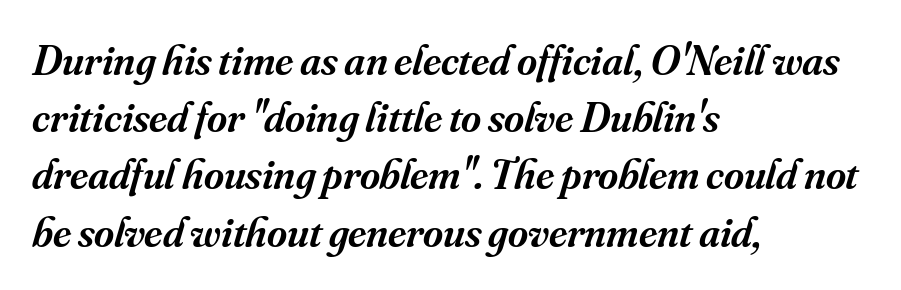
The image shows 43 px semibold serif type, italic (leaning right); set left-aligned, normal line spacing (1.33x), normal letter spacing, not underlined; medium stroke contrast and a small x-height.
